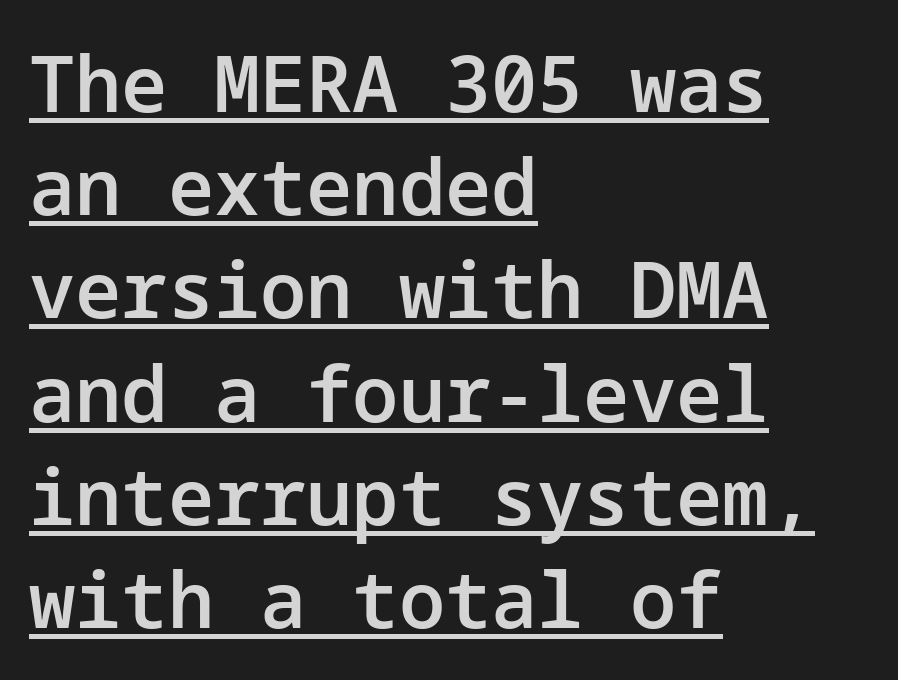
Q: Is the text bold? A: Semi-bold.
Q: Is the text italic (slanted)? A: No, it is upright.
Q: Is the typeface a serif or a sans-serif typeface? A: Sans-serif.
Q: Is the text underlined? A: Yes.
Q: How is the paragraph aligned? A: Left-aligned.
Q: Is the spacing between letters normal or unusually wide? A: Normal.
Q: Is the spacing between lines tight, normal or loose? A: Normal.
Q: Width (condensed, normal, or wide)? A: Normal.
Q: Stroke contrast? A: Low.
Q: x-height? A: Medium.
